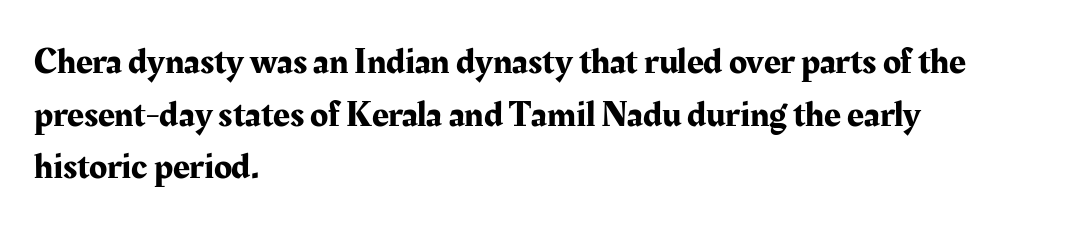
These lines keep a tight, regular rhythm from letter to letter. The lines in this sample share a left origin and differ only in where they stop. One glance says typical: line gaps are just what's usual. Looks like regular typesetting: each glyph gets only the width it needs. Has an underline been added? It has not.
